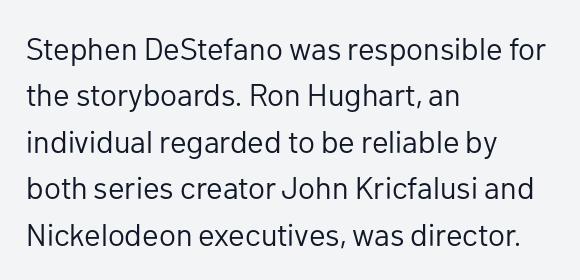
{"serif": "no", "italic": "no", "bold": "no", "weight": "regular", "width": "normal", "stroke_contrast": "low", "x_height": "medium", "monospaced": "no", "underline": "no", "align": "left", "line_spacing": "normal", "line_spacing_ratio": 1.5, "letter_spacing": "normal", "letter_spacing_em": 0.0, "glyph_px": 31}
